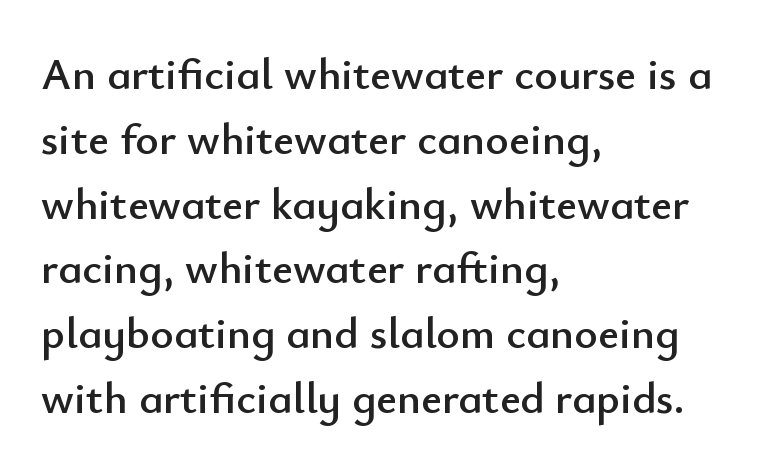
Q: Is the text italic (slanted)? A: No, it is upright.
Q: Is the typeface a serif or a sans-serif typeface? A: Sans-serif.
Q: Is the text underlined? A: No.
Q: How is the paragraph aligned? A: Left-aligned.
Q: Is the spacing between letters normal or unusually wide? A: Normal.
Q: Is the spacing between lines tight, normal or loose? A: Normal.
Q: Width (condensed, normal, or wide)? A: Normal.
Q: Stroke contrast? A: Low.
Q: x-height? A: Small.
Q: Monospaced? A: No.
